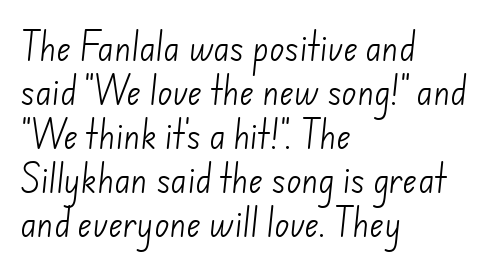
Q: Is the text bold? A: No.
Q: Is the typeface a serif or a sans-serif typeface? A: Sans-serif.
Q: Is the text underlined? A: No.
Q: How is the paragraph aligned? A: Left-aligned.
Q: Is the spacing between letters normal or unusually wide? A: Normal.
Q: Is the spacing between lines tight, normal or loose? A: Normal.
Q: Width (condensed, normal, or wide)? A: Normal.
Q: Stroke contrast? A: Low.
Q: x-height? A: Small.
Q: Monospaced? A: No.
